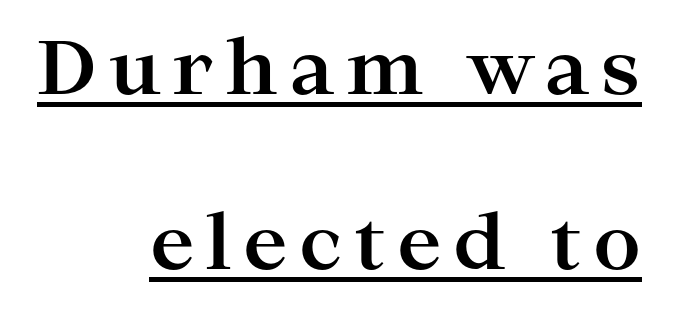
Do the characters align in a grid? No, the font is proportional. The typography opts for an upright posture over an oblique one. Its strokes are broad and dark, the hallmark of bold type. The setting favours the right margin, as signatures and pull-quotes sometimes do. The specimen includes a rule beneath the text block's lines.
